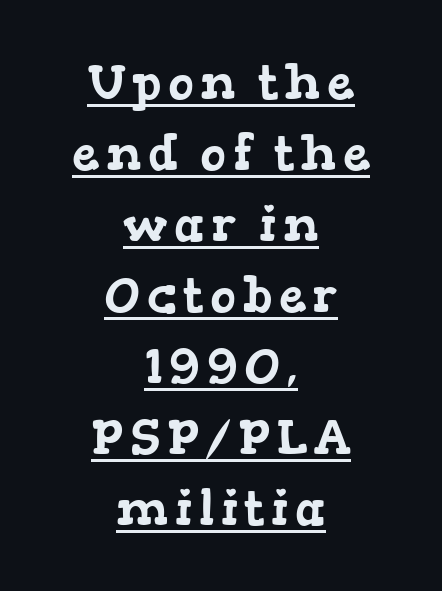
The image shows 49 px wide serif type; set centered, normal line spacing (1.45x), underlined; low stroke contrast and a medium x-height.
